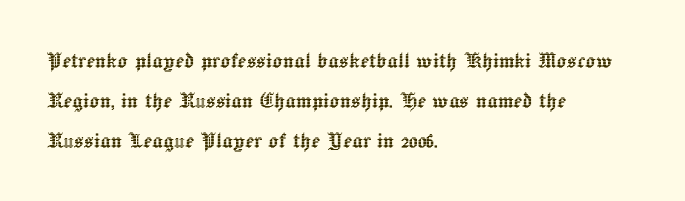
The image shows 26 px text type, upright; set left-aligned, normal line spacing (1.53x), normal letter spacing, not underlined.
